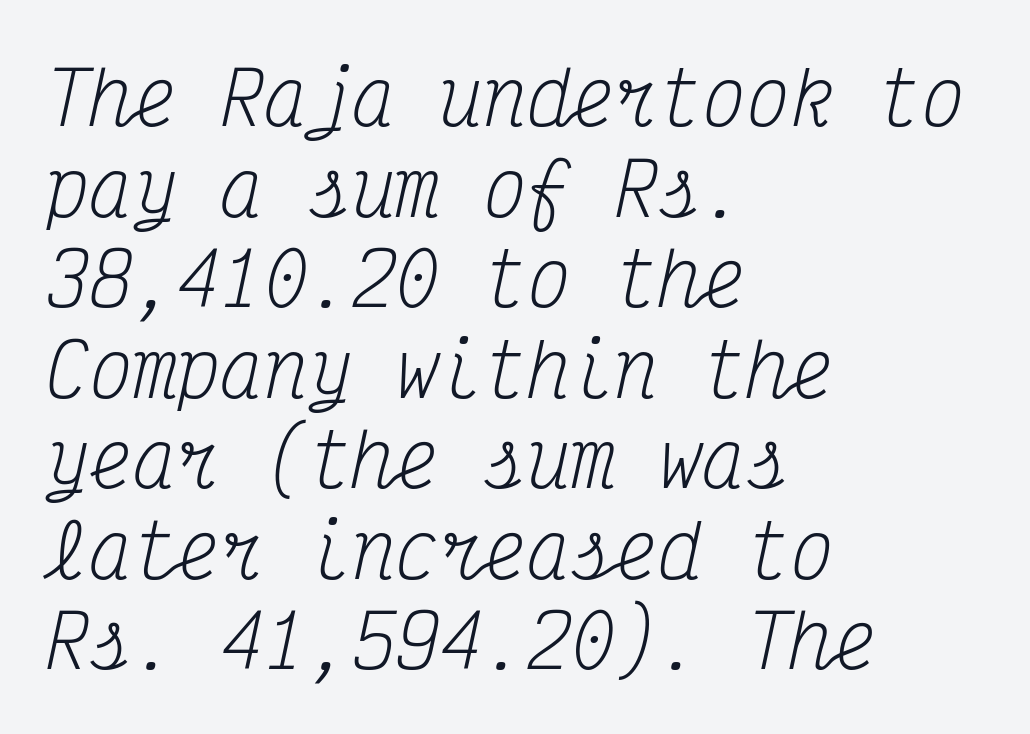
Q: Is the text bold? A: No.
Q: Is the text italic (slanted)? A: Yes, it leans right by about 12 degrees.
Q: Is the typeface a serif or a sans-serif typeface? A: Serif.
Q: Is the text underlined? A: No.
Q: How is the paragraph aligned? A: Left-aligned.
Q: Is the spacing between letters normal or unusually wide? A: Normal.
Q: Width (condensed, normal, or wide)? A: Condensed.
Q: Stroke contrast? A: Medium.
Q: x-height? A: Medium.
Q: Monospaced? A: Yes.
